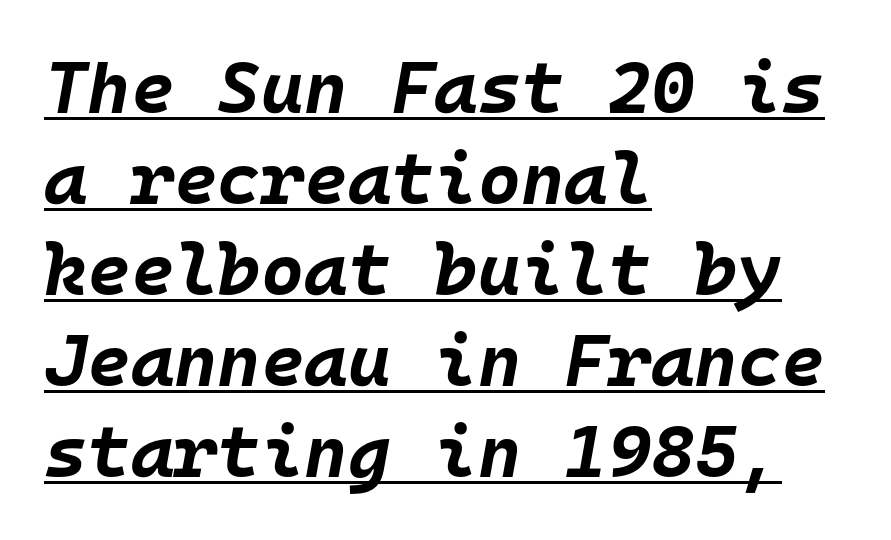
Q: Is the text bold? A: Yes.
Q: Is the text italic (slanted)? A: Yes, it leans right by about 10 degrees.
Q: Is the text underlined? A: Yes.
Q: How is the paragraph aligned? A: Left-aligned.
Q: Is the spacing between letters normal or unusually wide? A: Normal.
Q: Width (condensed, normal, or wide)? A: Normal.
Q: Stroke contrast? A: Low.
Q: x-height? A: Large.
Q: Monospaced? A: Yes.
